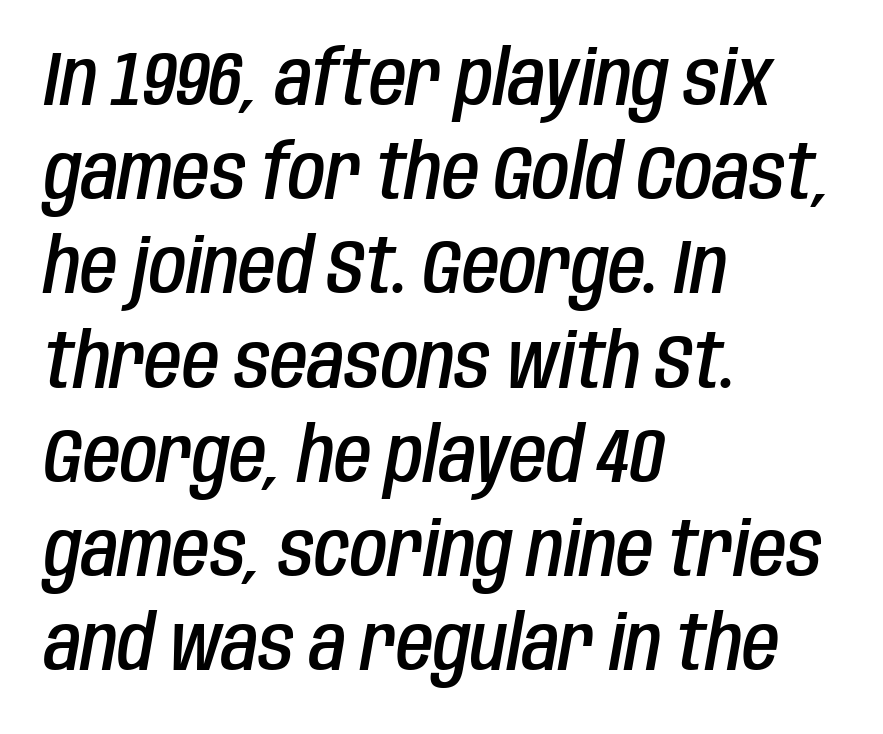
Q: Is the text bold? A: Semi-bold.
Q: Is the text italic (slanted)? A: Yes, it leans right by about 10 degrees.
Q: Is the text underlined? A: No.
Q: How is the paragraph aligned? A: Left-aligned.
Q: Is the spacing between letters normal or unusually wide? A: Normal.
Q: Width (condensed, normal, or wide)? A: Condensed.
Q: Stroke contrast? A: Low.
Q: x-height? A: Large.
Q: Monospaced? A: No.
